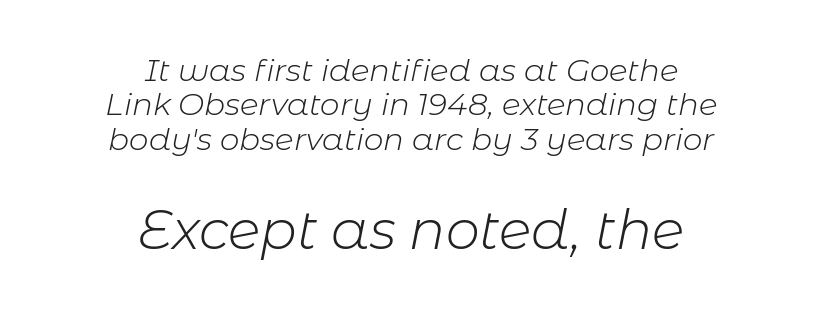
Here the designer chose a conventional face with non-uniform glyph widths. There's an unmistakable incline to the writing here. Descenders hang freely into open space. These lines stack symmetrically, like a column narrowing and widening about its center. Leading is clearly below the norm, producing a dense column. Vertical stems look standard width or narrower in stroke.
